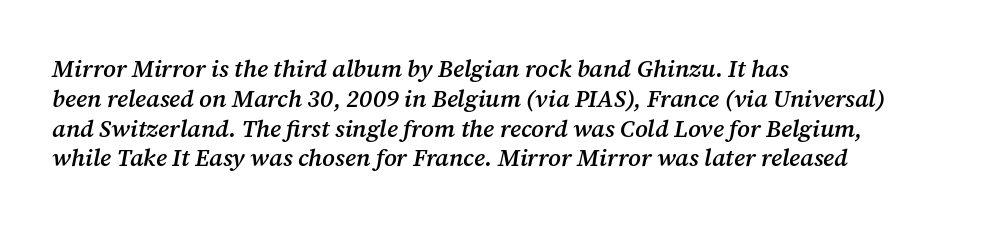
The image shows 24 px text type, italic (leaning right); set left-aligned, line spacing 1.24x, normal letter spacing, not underlined.
